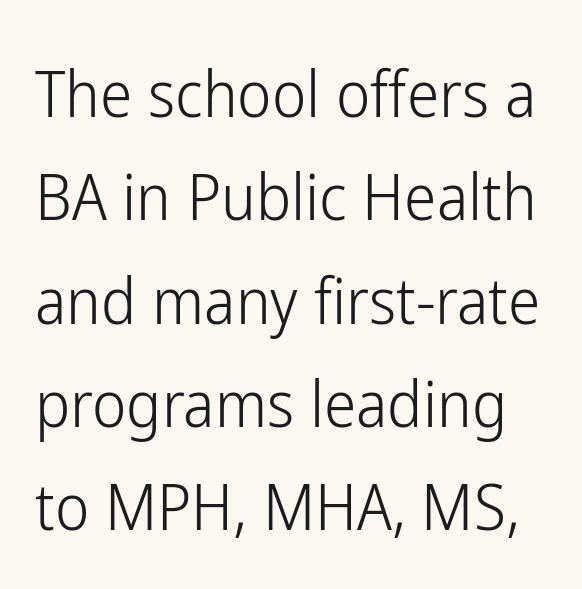
Q: Is the text bold? A: No.
Q: Is the text italic (slanted)? A: No, it is upright.
Q: Is the typeface a serif or a sans-serif typeface? A: Sans-serif.
Q: Is the text underlined? A: No.
Q: Is the spacing between letters normal or unusually wide? A: Normal.
Q: Is the spacing between lines tight, normal or loose? A: Normal.
Q: Width (condensed, normal, or wide)? A: Condensed.
Q: Stroke contrast? A: Low.
Q: x-height? A: Medium.
Q: Monospaced? A: No.
